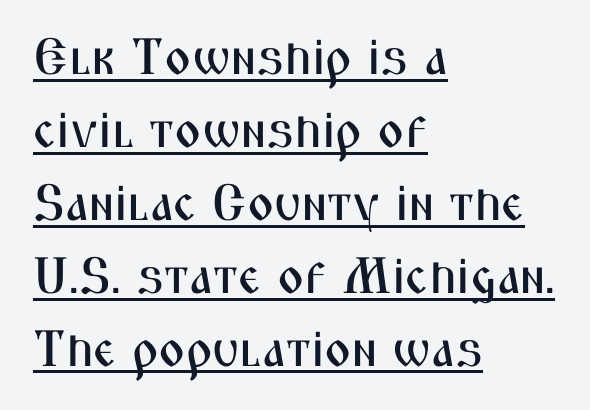
The image shows 51 px condensed sans-serif type, upright; set left-aligned, normal line spacing (1.43x), normal letter spacing, underlined; medium stroke contrast and a medium x-height.
